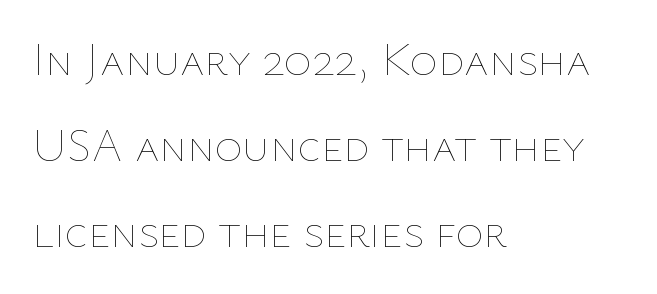
The image shows 47 px thin type, upright; set left-aligned, line spacing 1.83x, normal letter spacing, not underlined; low stroke contrast and a medium x-height.
